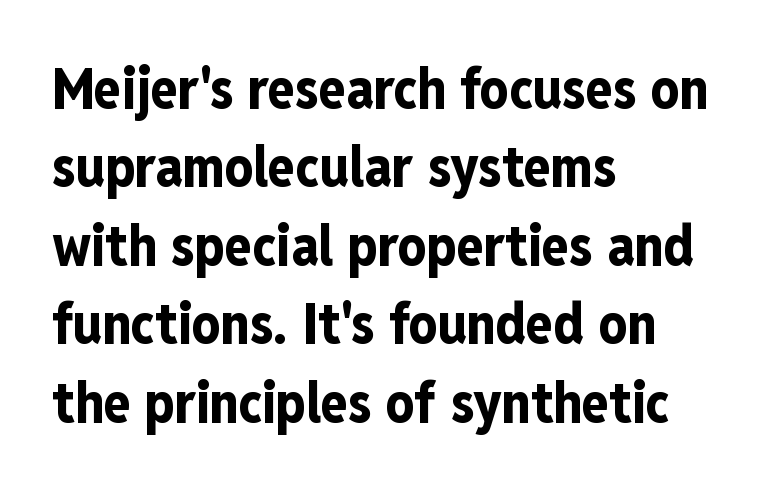
The image shows 56 px bold, condensed sans-serif type, upright; set left-aligned, normal line spacing (1.4x), normal letter spacing, not underlined; low stroke contrast and a medium x-height.
